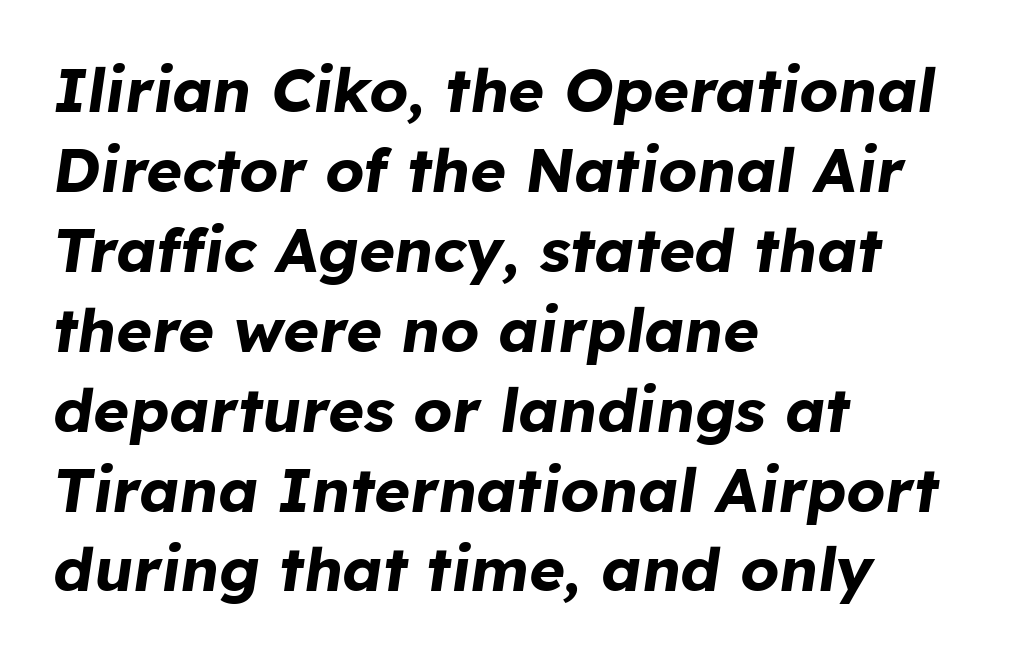
{"italic": "yes", "lean": "right", "slant_degrees": 8, "bold": "yes", "weight": "bold", "width": "normal", "stroke_contrast": "low", "x_height": "medium", "monospaced": "no", "underline": "no", "align": "left", "line_spacing": "normal", "line_spacing_ratio": 1.31, "letter_spacing": "normal", "letter_spacing_em": 0.0, "glyph_px": 61}
